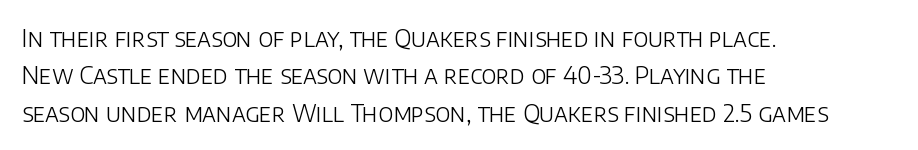
Q: Is the text bold? A: No.
Q: Is the text italic (slanted)? A: No, it is upright.
Q: Is the text underlined? A: No.
Q: How is the paragraph aligned? A: Left-aligned.
Q: Is the spacing between letters normal or unusually wide? A: Normal.
Q: Is the spacing between lines tight, normal or loose? A: Normal.
